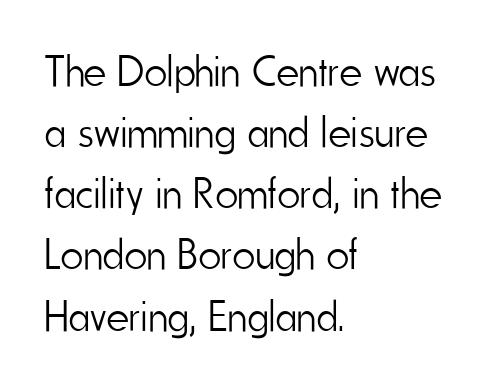
The image shows 44 px light, condensed sans-serif type, upright; set left-aligned, normal line spacing (1.39x), normal letter spacing, not underlined; low stroke contrast and a small x-height.
